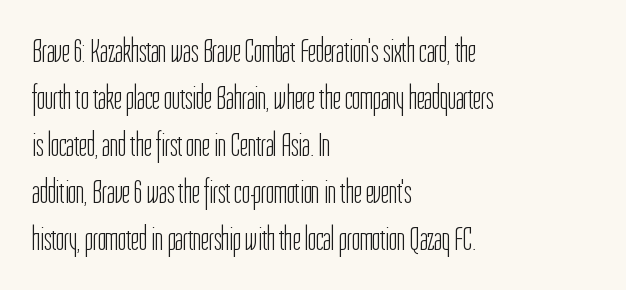
The image shows 34 px light, condensed sans-serif type, upright; set left-aligned, normal line spacing (1.38x), normal letter spacing, not underlined; low stroke contrast and a medium x-height.
